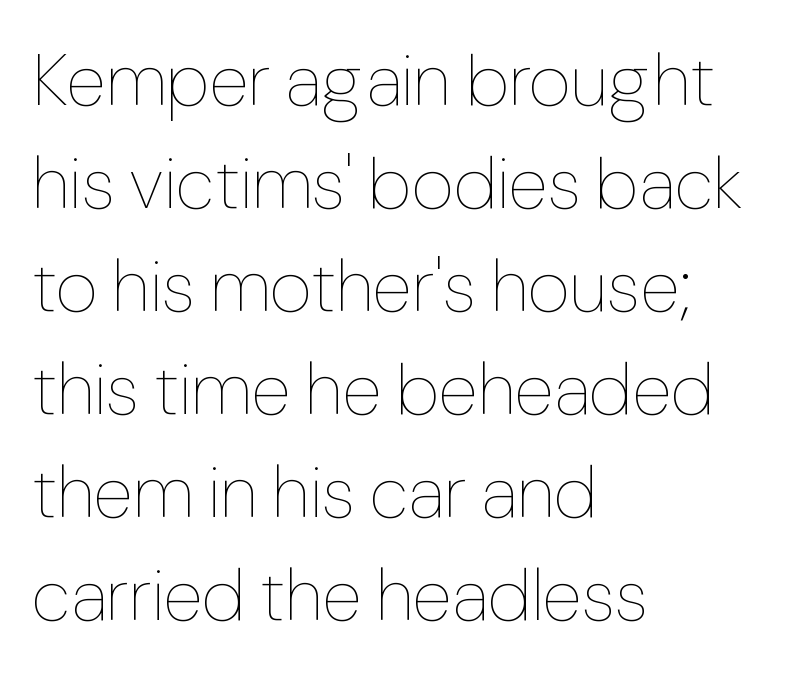
The image shows 73 px thin type, upright; set left-aligned, normal line spacing (1.41x), normal letter spacing, not underlined; low stroke contrast and a medium x-height.
